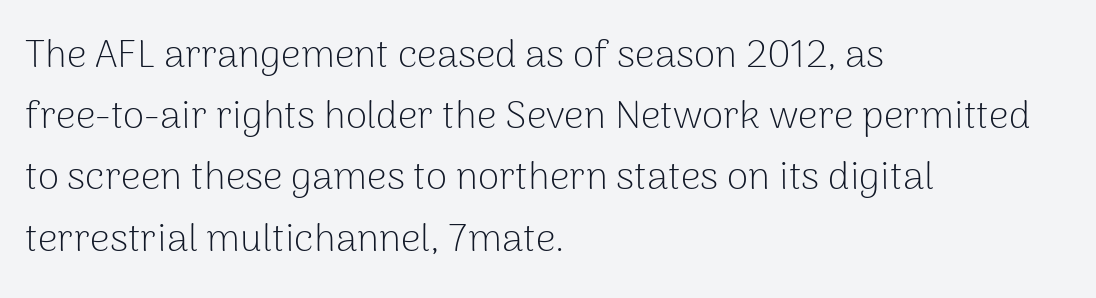
{"serif": "no", "italic": "no", "bold": "no", "weight": "light", "width": "normal", "stroke_contrast": "low", "x_height": "medium", "monospaced": "no", "underline": "no", "align": "left", "line_spacing": "normal", "line_spacing_ratio": 1.57, "letter_spacing": "normal", "letter_spacing_em": 0.0, "glyph_px": 39}
